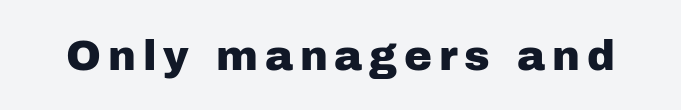
Nope, no serifs anywhere on these letters. The letters advance in unequal steps, a hallmark of proportional type. Notice how the stems are strictly vertical — no italics here. The area under the type is left untouched.
